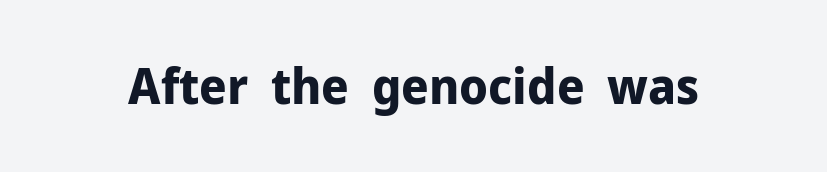
Q: Is the text bold? A: Yes.
Q: Is the text italic (slanted)? A: No, it is upright.
Q: Is the typeface a serif or a sans-serif typeface? A: Sans-serif.
Q: Is the text underlined? A: No.
Q: Is the spacing between letters normal or unusually wide? A: Normal.
Q: Width (condensed, normal, or wide)? A: Normal.
Q: Stroke contrast? A: Low.
Q: x-height? A: Medium.
Q: Monospaced? A: No.
